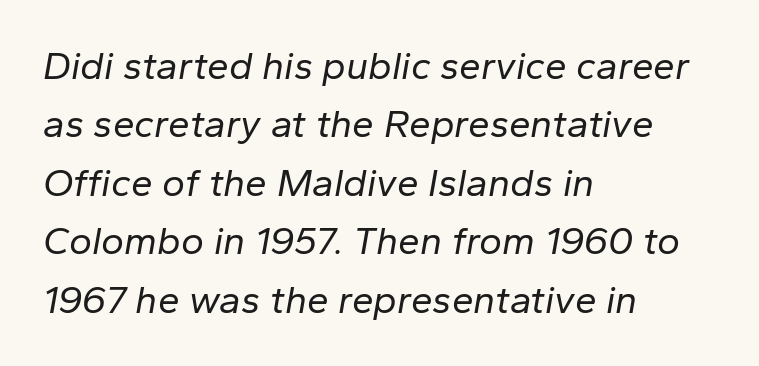
The image shows 39 px regular-weight type, italic (leaning right); set left-aligned, normal line spacing (1.5x), normal letter spacing, not underlined; low stroke contrast and a medium x-height.
